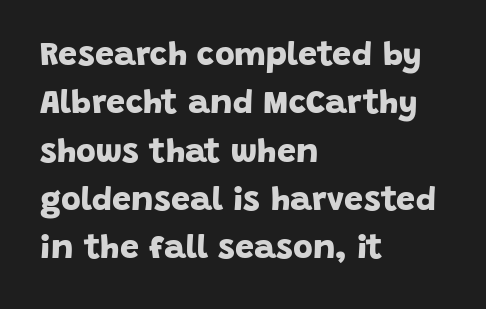
{"serif": "no", "bold": "yes", "weight": "bold", "width": "normal", "stroke_contrast": "low", "x_height": "large", "monospaced": "no", "underline": "no", "align": "left", "line_spacing": "normal", "line_spacing_ratio": 1.42, "letter_spacing": "normal", "letter_spacing_em": 0.0, "glyph_px": 34}
